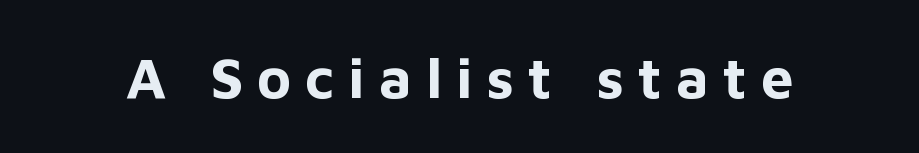
{"serif": "no", "italic": "no", "bold": "yes", "weight": "bold", "width": "normal", "stroke_contrast": "low", "x_height": "medium", "monospaced": "no", "underline": "no", "letter_spacing": "wide", "letter_spacing_em": 0.24, "glyph_px": 58}
